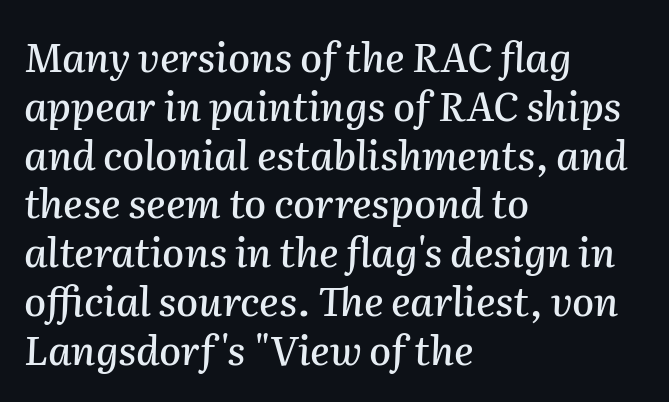
The image shows 40 px text type, italic (leaning right); set left-aligned, line spacing 1.22x, normal letter spacing, not underlined; medium stroke contrast and a medium x-height.
